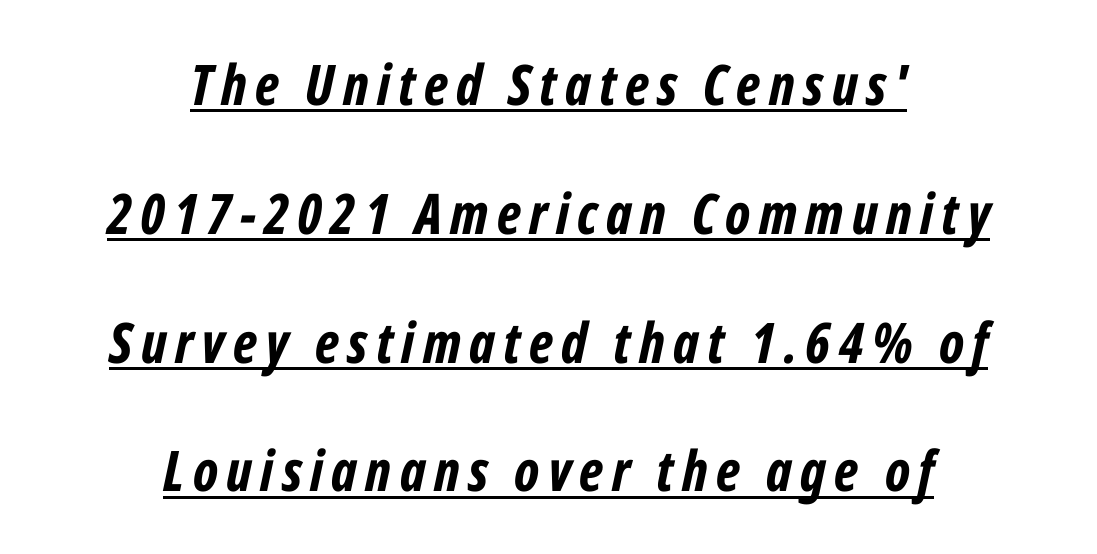
Character widths vary here, with narrow letters taking less room than wide ones. Widely set lines give the paragraph a tall, airy silhouette. Each line is balanced around a shared central axis. The lettering tilts uniformly, giving the passage an italic look. Chunky letters — that's bold for sure.
